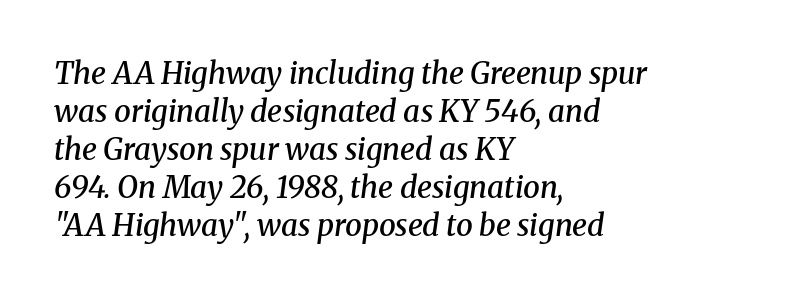
Q: Is the text bold? A: Semi-bold.
Q: Is the text italic (slanted)? A: Yes, it leans right by about 8 degrees.
Q: Is the typeface a serif or a sans-serif typeface? A: Serif.
Q: Is the text underlined? A: No.
Q: How is the paragraph aligned? A: Left-aligned.
Q: Is the spacing between letters normal or unusually wide? A: Normal.
Q: Is the spacing between lines tight, normal or loose? A: Normal.
Q: Width (condensed, normal, or wide)? A: Normal.
Q: Stroke contrast? A: Medium.
Q: x-height? A: Medium.
Q: Monospaced? A: No.
